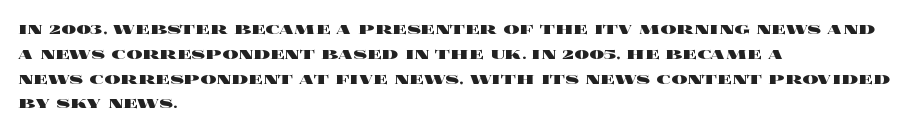
Q: Is the text bold? A: Yes.
Q: Is the text italic (slanted)? A: No, it is upright.
Q: Is the text underlined? A: No.
Q: How is the paragraph aligned? A: Left-aligned.
Q: Is the spacing between letters normal or unusually wide? A: Normal.
